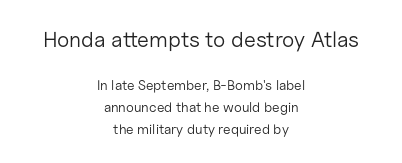
The image shows 22 px text type, upright; set centered, normal line spacing (1.54x), normal letter spacing, not underlined; the first (top) block is 1.57x larger.
